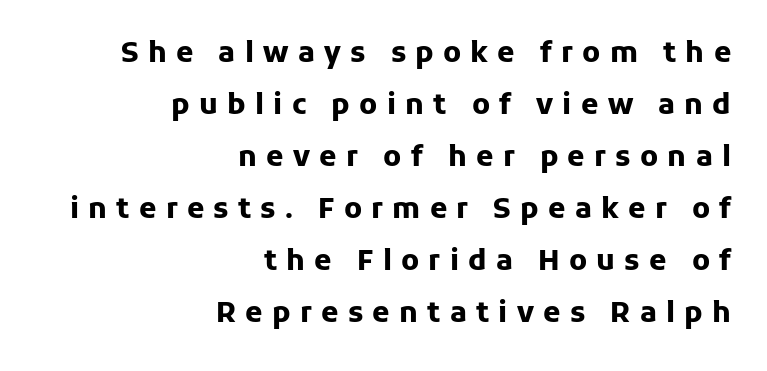
Q: Is the text bold? A: Yes.
Q: Is the text italic (slanted)? A: No, it is upright.
Q: Is the typeface a serif or a sans-serif typeface? A: Sans-serif.
Q: Is the text underlined? A: No.
Q: How is the paragraph aligned? A: Right-aligned.
Q: Is the spacing between letters normal or unusually wide? A: Unusually wide.
Q: Width (condensed, normal, or wide)? A: Normal.
Q: Stroke contrast? A: Low.
Q: x-height? A: Medium.
Q: Monospaced? A: No.
